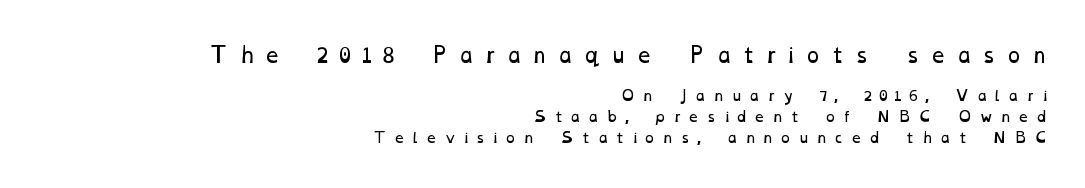
{"bold": "no", "underline": "no", "align": "right", "line_spacing": "normal", "line_spacing_ratio": 1.47, "letter_spacing": "wide", "letter_spacing_em": 0.46, "larger_block": "first", "size_ratio": 1.43, "glyph_px": 20}
